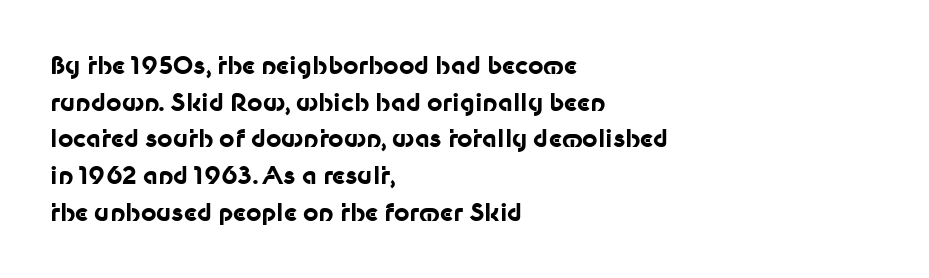
The image shows 24 px bold type, upright; set left-aligned, normal line spacing (1.53x), normal letter spacing, not underlined.
